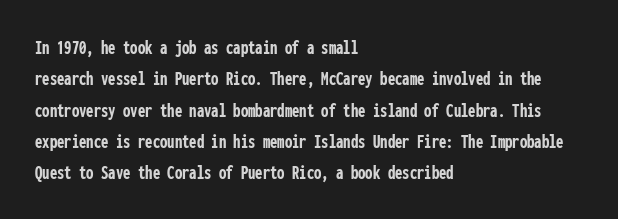
{"italic": "no", "bold": "yes", "underline": "no", "align": "left", "line_spacing": "normal", "line_spacing_ratio": 1.49, "letter_spacing": "normal", "letter_spacing_em": 0.0, "glyph_px": 21}
